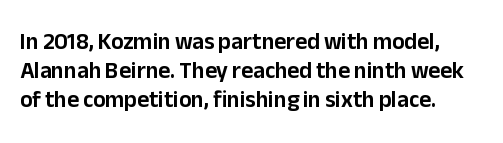
Q: Is the text italic (slanted)? A: No, it is upright.
Q: Is the text underlined? A: No.
Q: How is the paragraph aligned? A: Left-aligned.
Q: Is the spacing between letters normal or unusually wide? A: Normal.
Q: Is the spacing between lines tight, normal or loose? A: Normal.
